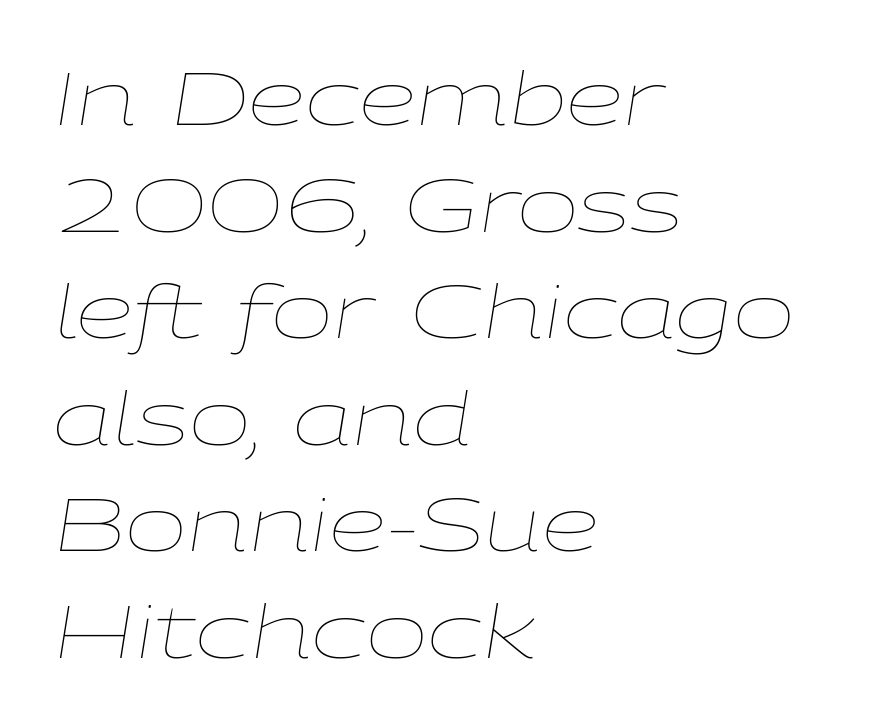
Is there much room between lines? A standard amount, neither cramped nor airy. Heft: none added — not bold. The lettering tilts uniformly, giving the passage an italic look. The lines in this sample share a left origin and differ only in where they stop.
